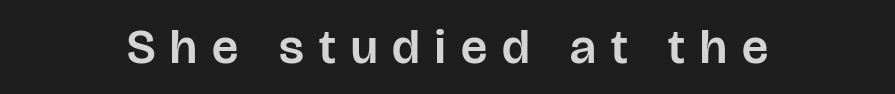
Q: Is the text italic (slanted)? A: No, it is upright.
Q: Is the typeface a serif or a sans-serif typeface? A: Sans-serif.
Q: Is the text underlined? A: No.
Q: How is the paragraph aligned? A: Centered.
Q: Is the spacing between letters normal or unusually wide? A: Unusually wide.
Q: Width (condensed, normal, or wide)? A: Normal.
Q: Stroke contrast? A: Low.
Q: x-height? A: Large.
Q: Monospaced? A: No.
